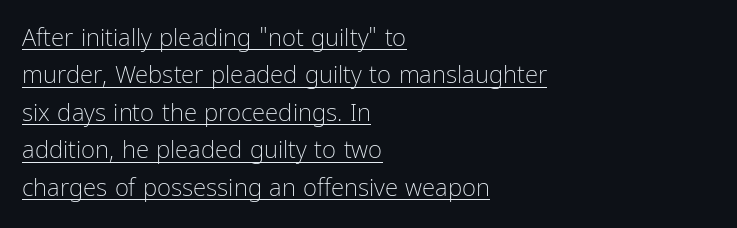
The image shows 24 px text type, upright; set left-aligned, normal line spacing (1.56x), normal letter spacing, underlined.
